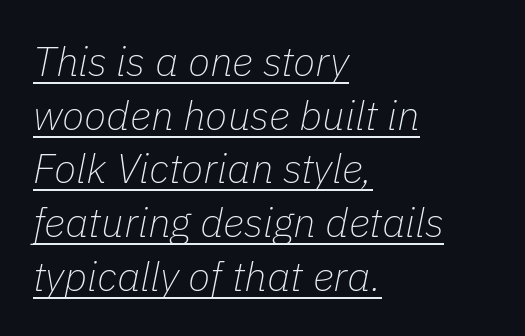
The image shows 41 px thin type, italic (leaning right); set left-aligned, normal line spacing (1.31x), normal letter spacing, underlined; low stroke contrast and a medium x-height.
